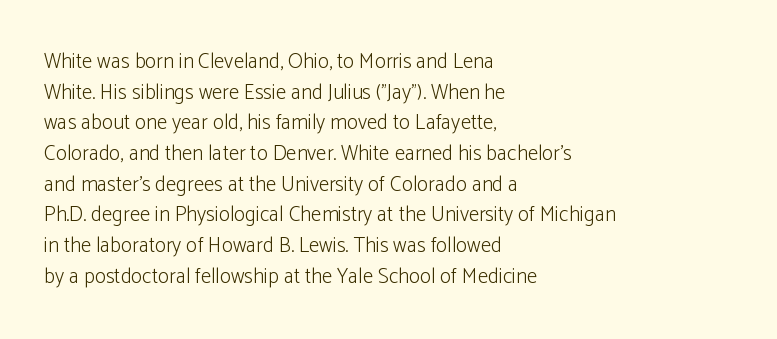
{"italic": "no", "bold": "no", "underline": "no", "align": "left", "line_spacing": "normal", "line_spacing_ratio": 1.46, "letter_spacing": "normal", "letter_spacing_em": 0.0, "glyph_px": 21}
